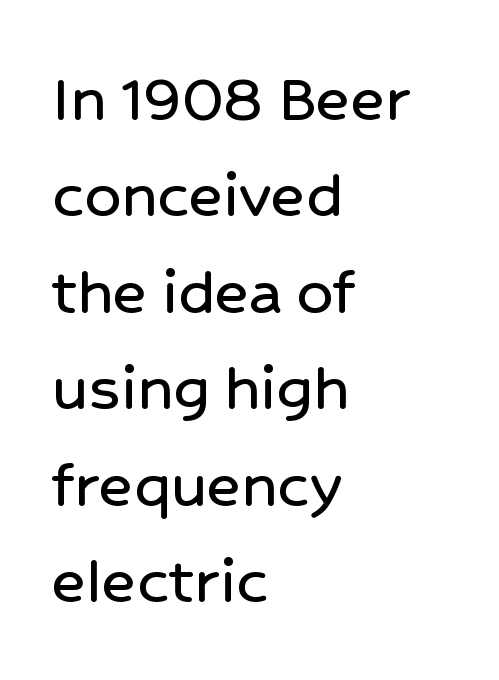
The text block is weighted toward the left margin, trailing off unevenly rightward. This is the regular roman posture of the typeface. Each letter keeps its own natural width here, so spacing adapts to shape. One glance says typical: line gaps are just what's usual. In terms of letterform style, serifs are entirely absent. There is no visible air inserted between adjacent glyphs.
